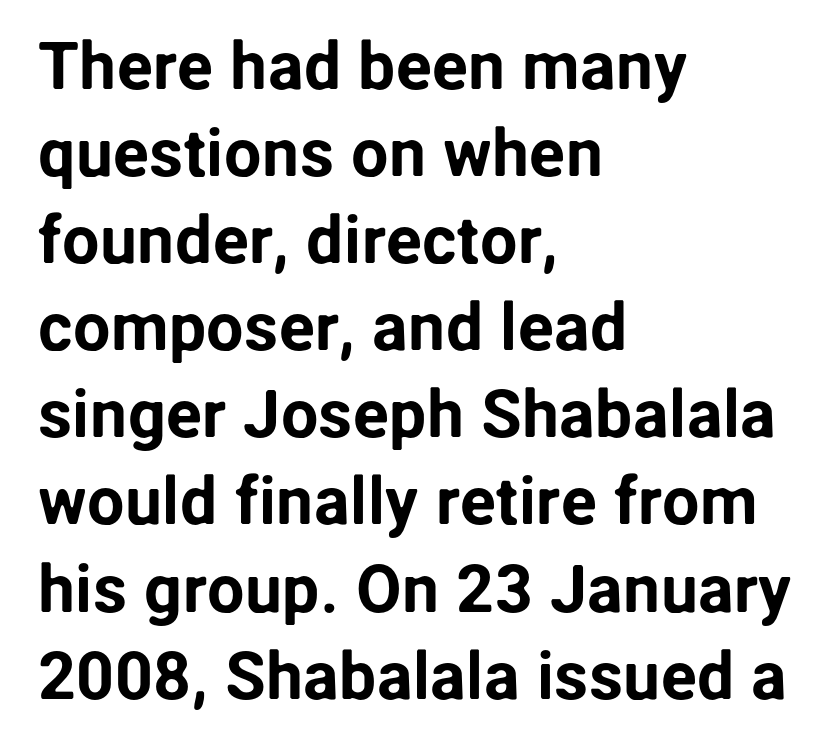
{"serif": "no", "italic": "no", "width": "normal", "stroke_contrast": "low", "x_height": "medium", "monospaced": "no", "underline": "no", "align": "left", "line_spacing": "normal", "line_spacing_ratio": 1.3, "letter_spacing": "normal", "letter_spacing_em": 0.0, "glyph_px": 67}
